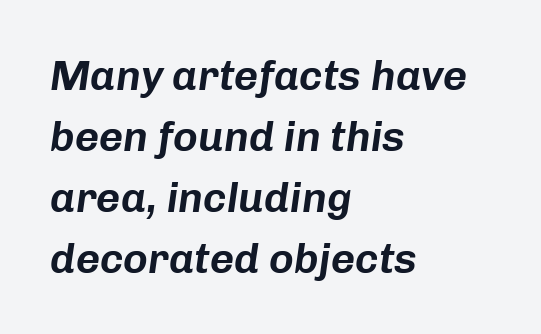
Q: Is the text italic (slanted)? A: Yes, it leans right by about 8 degrees.
Q: Is the text underlined? A: No.
Q: How is the paragraph aligned? A: Left-aligned.
Q: Is the spacing between letters normal or unusually wide? A: Normal.
Q: Is the spacing between lines tight, normal or loose? A: Normal.
Q: Width (condensed, normal, or wide)? A: Normal.
Q: Stroke contrast? A: Low.
Q: x-height? A: Medium.
Q: Monospaced? A: No.
